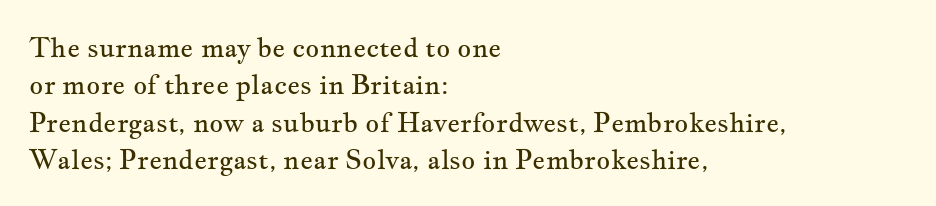
{"italic": "no", "bold": "no", "underline": "no", "align": "left", "line_spacing": "normal", "line_spacing_ratio": 1.38, "letter_spacing": "normal", "letter_spacing_em": 0.0, "glyph_px": 27}
